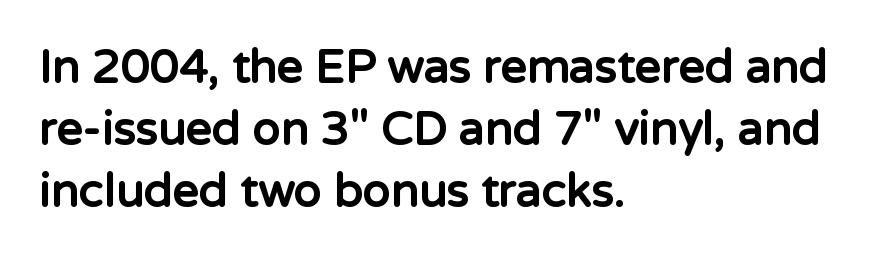
The image shows 46 px bold sans-serif type, upright; set left-aligned, normal line spacing (1.35x), normal letter spacing, not underlined; low stroke contrast and a medium x-height.
